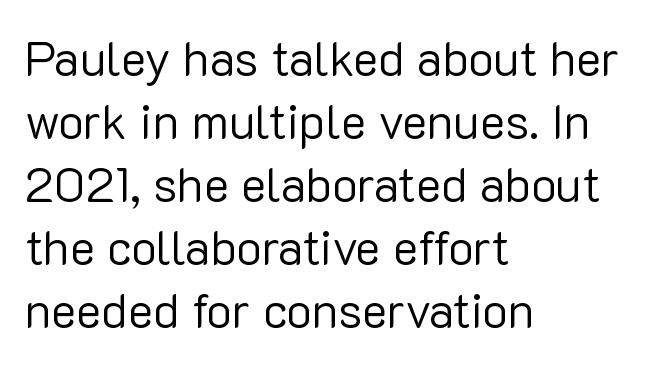
Q: Is the text bold? A: No.
Q: Is the text italic (slanted)? A: No, it is upright.
Q: Is the typeface a serif or a sans-serif typeface? A: Sans-serif.
Q: Is the text underlined? A: No.
Q: How is the paragraph aligned? A: Left-aligned.
Q: Is the spacing between letters normal or unusually wide? A: Normal.
Q: Is the spacing between lines tight, normal or loose? A: Normal.
Q: Width (condensed, normal, or wide)? A: Normal.
Q: Stroke contrast? A: Low.
Q: x-height? A: Medium.
Q: Monospaced? A: No.
